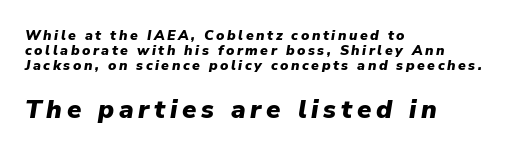
The image shows 26 px bold type, italic (leaning right); set left-aligned, tight line spacing (1.07x), not underlined; the second (bottom) block is 1.86x larger.
